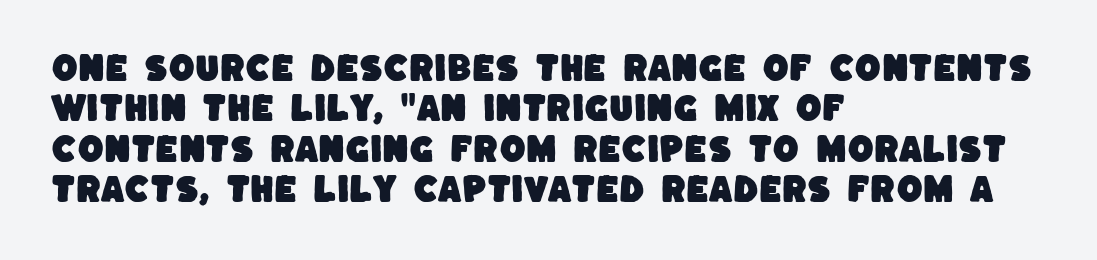
The image shows 30 px sans-serif type; set left-aligned, normal line spacing (1.35x), normal letter spacing, not underlined; low stroke contrast and a large x-height.
